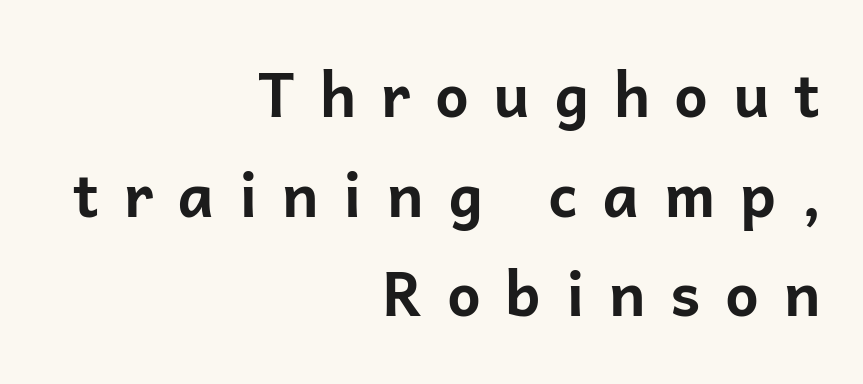
The image shows 60 px bold sans-serif type, upright; set right-aligned, normal line spacing (1.66x), unusually wide letter spacing (+0.41 em), not underlined; low stroke contrast and a medium x-height.
